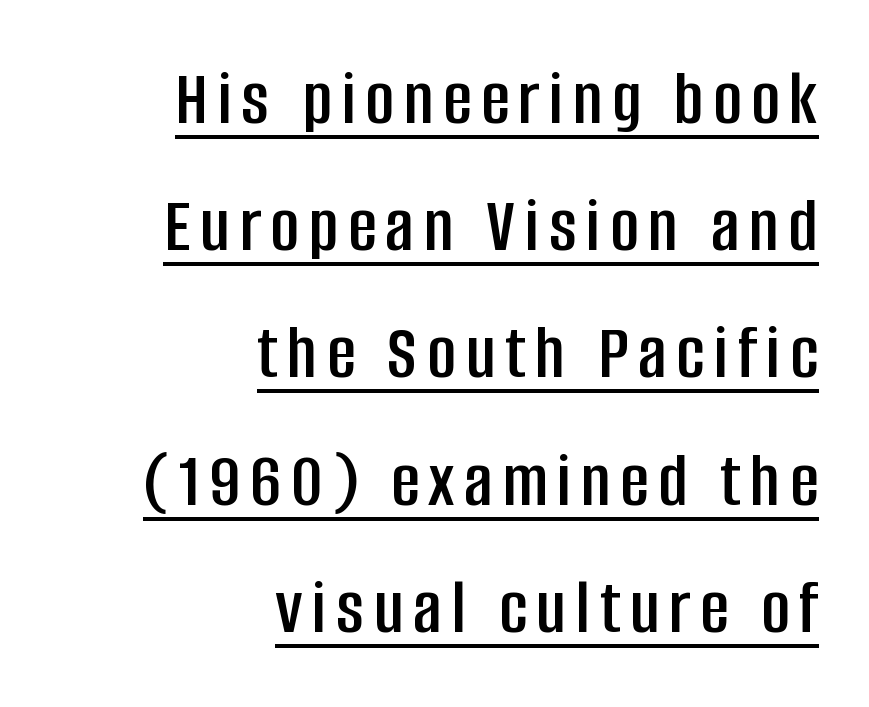
Q: Is the text italic (slanted)? A: No, it is upright.
Q: Is the typeface a serif or a sans-serif typeface? A: Sans-serif.
Q: Is the text underlined? A: Yes.
Q: How is the paragraph aligned? A: Right-aligned.
Q: Is the spacing between lines tight, normal or loose? A: Normal.
Q: Width (condensed, normal, or wide)? A: Condensed.
Q: Stroke contrast? A: Low.
Q: x-height? A: Large.
Q: Monospaced? A: No.
